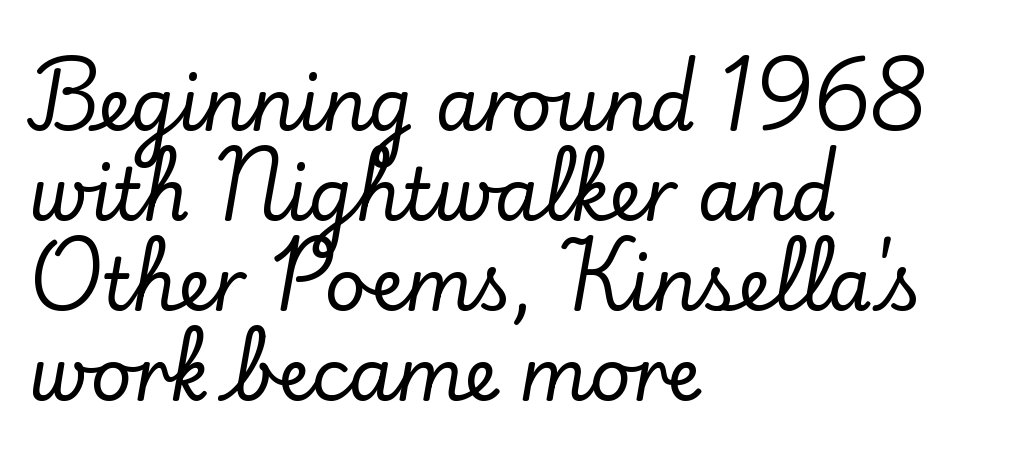
{"serif": "yes", "width": "normal", "stroke_contrast": "low", "x_height": "small", "monospaced": "no", "underline": "no", "align": "left", "line_spacing": "normal", "line_spacing_ratio": 1.25, "letter_spacing": "normal", "letter_spacing_em": 0.0, "glyph_px": 72}
